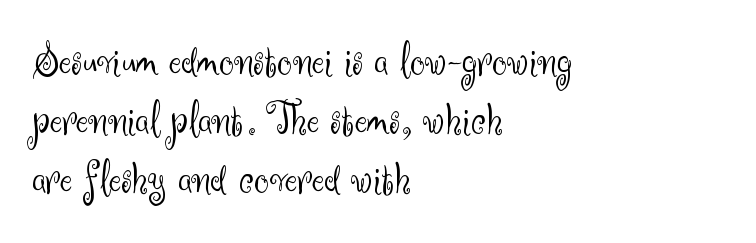
The image shows 47 px light sans-serif type, upright; set left-aligned, normal line spacing (1.26x), normal letter spacing, not underlined; medium stroke contrast and a small x-height.
